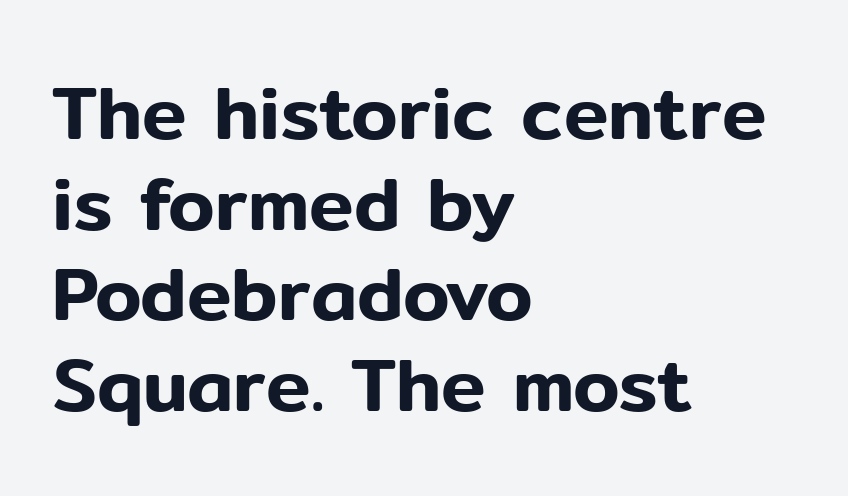
The image shows 75 px sans-serif type, upright; set left-aligned, line spacing 1.21x, normal letter spacing, not underlined; low stroke contrast and a medium x-height.
